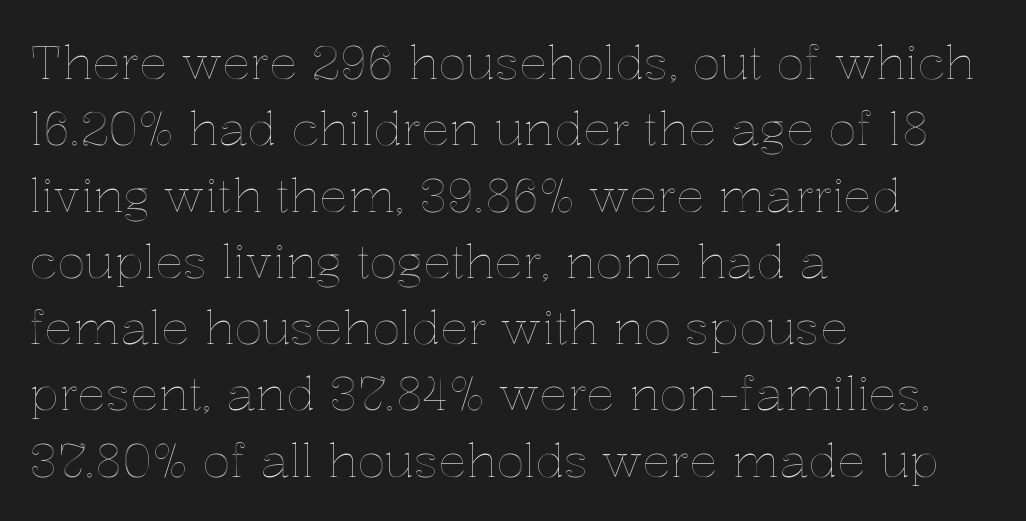
Default kerning and tracking; the words read as compact shapes. The rendering anchors every line to the left-hand side. Do the characters align in a grid? No, the font is proportional. A bare baseline throughout the passage.
